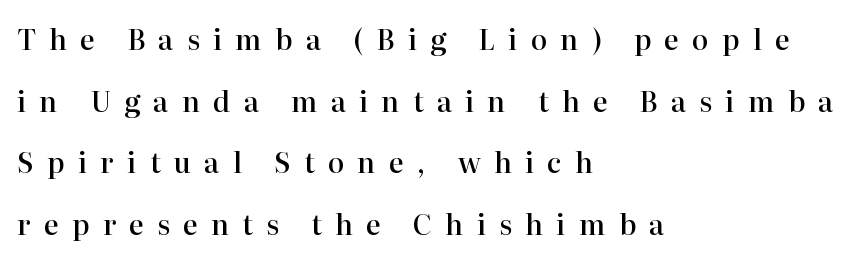
Horizontal alignment here is leftward, the default for most running prose. When letters stand straight like this, we call the style roman or upright. The glyphs in this specimen are seriffed. A somewhat darkened texture: the type is semibold rather than bold. These lines stand farther apart than default settings would place them.
